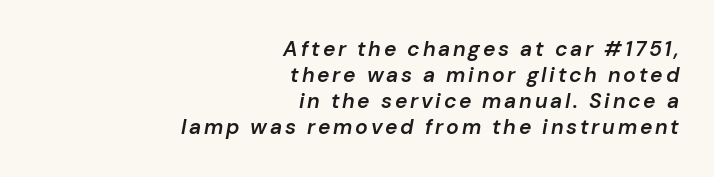
{"italic": "yes", "lean": "right", "slant_degrees": 10, "bold": "semi", "underline": "no", "align": "right", "line_spacing_ratio": 1.24, "glyph_px": 21}
